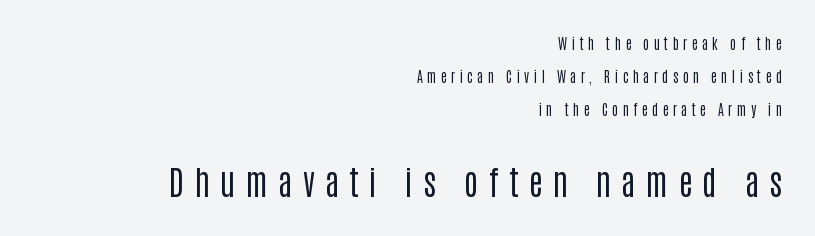
The image shows 33 px regular-weight, condensed sans-serif type, upright; set right-aligned, loose line spacing (2.35x), unusually wide letter spacing (+0.31 em), not underlined; the second (bottom) block is 2.36x larger; low stroke contrast and a large x-height.
